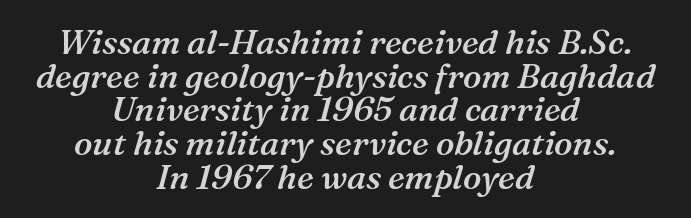
The words here are not underlined. The letterforms sit shoulder to shoulder at normal distance. The font family rendered here belongs to the serif group. The compositor balanced each line on the midline. Emphasis-style slanted type is in use. The passage shown is semibold, sitting just below true bold.
